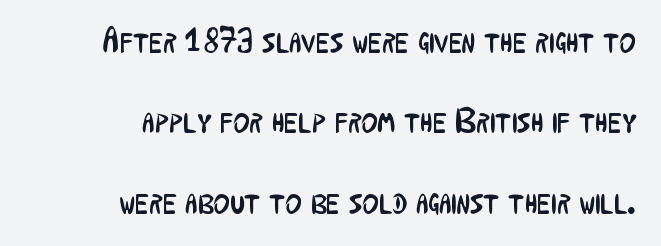
It's the straight-up-and-down kind of type. Airy leading. The glyphs are unaccompanied by any horizontal stroke below them. The rendering uses natural spacing where letterforms have individual widths. Casual observation: everything's shoved over to the right. Between one letter and the next there's only the usual sliver of space.
